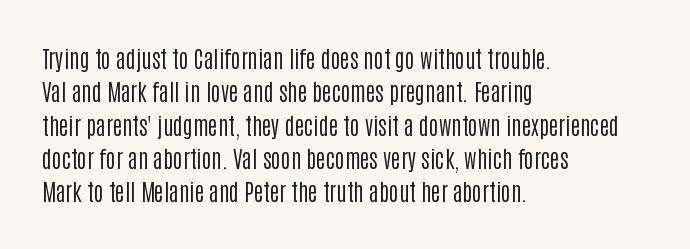
Q: Is the text bold? A: No.
Q: Is the text italic (slanted)? A: No, it is upright.
Q: Is the text underlined? A: No.
Q: How is the paragraph aligned? A: Left-aligned.
Q: Is the spacing between letters normal or unusually wide? A: Normal.
Q: Is the spacing between lines tight, normal or loose? A: Normal.
